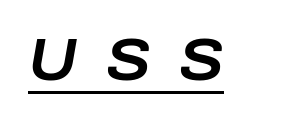
{"italic": "yes", "lean": "right", "slant_degrees": 10, "width": "normal", "stroke_contrast": "low", "x_height": "medium", "monospaced": "no", "underline": "yes", "letter_spacing": "wide", "letter_spacing_em": 0.48, "glyph_px": 59}
